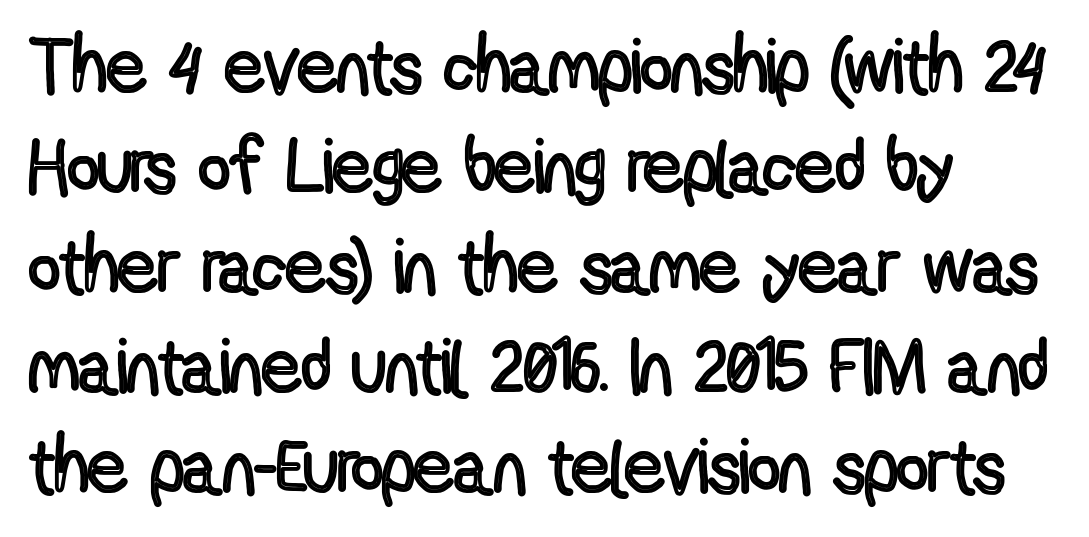
The image shows 77 px condensed type, upright; set left-aligned, normal line spacing (1.3x), normal letter spacing, not underlined; a medium x-height.
